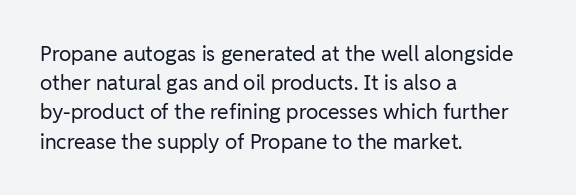
Q: Is the text bold? A: No.
Q: Is the text italic (slanted)? A: No, it is upright.
Q: Is the text underlined? A: No.
Q: How is the paragraph aligned? A: Left-aligned.
Q: Is the spacing between letters normal or unusually wide? A: Normal.
Q: Is the spacing between lines tight, normal or loose? A: Normal.
